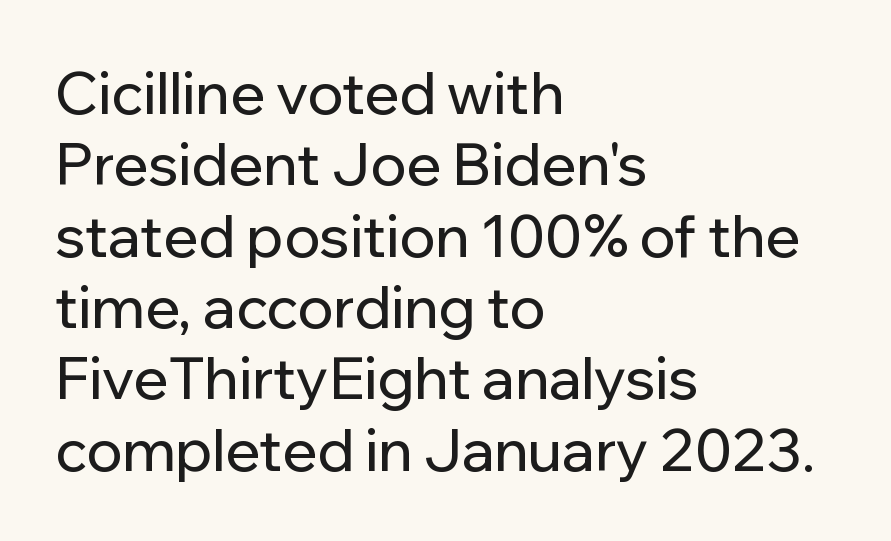
The image shows 58 px sans-serif type, upright; set left-aligned, line spacing 1.23x, normal letter spacing, not underlined; low stroke contrast and a medium x-height.
